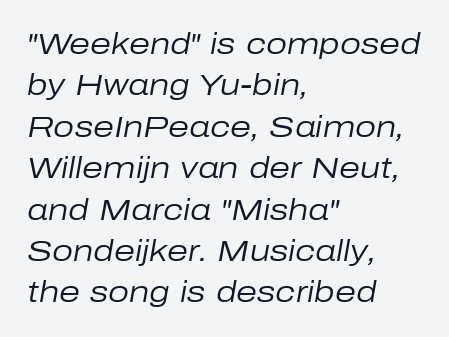
Q: Is the text bold? A: No.
Q: Is the text italic (slanted)? A: Yes, it leans right by about 10 degrees.
Q: Is the text underlined? A: No.
Q: How is the paragraph aligned? A: Left-aligned.
Q: Is the spacing between letters normal or unusually wide? A: Normal.
Q: Is the spacing between lines tight, normal or loose? A: Normal.
Q: Width (condensed, normal, or wide)? A: Normal.
Q: Stroke contrast? A: Low.
Q: x-height? A: Medium.
Q: Monospaced? A: No.
